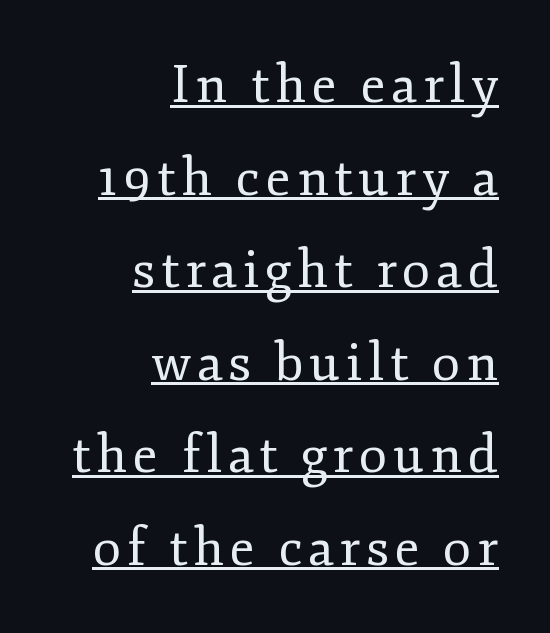
The image shows 52 px regular-weight serif type, upright; set right-aligned, line spacing 1.78x, underlined; low stroke contrast and a small x-height.
